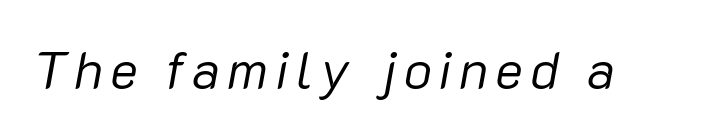
Underlining? Definitely not there. Does the lettering tilt? It does — this is italic. Nothing heavy about these letters — not bold at all. Each letter keeps its own natural width here, so spacing adapts to shape.
